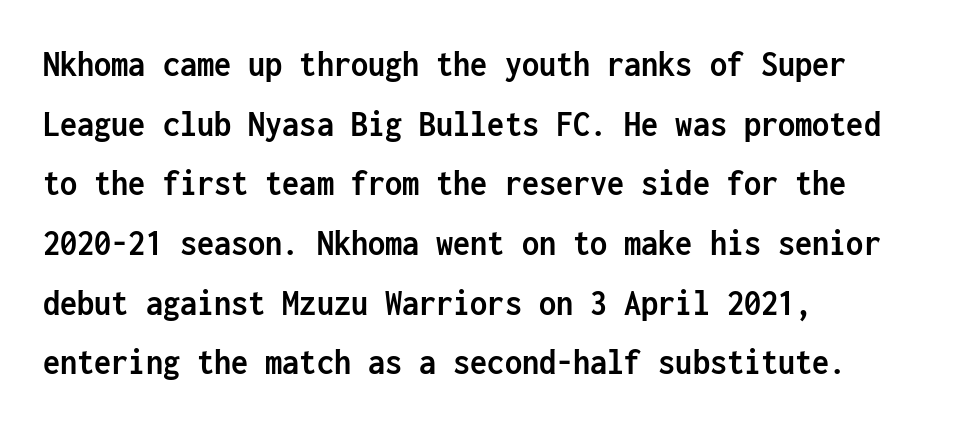
The image shows 38 px semibold, condensed sans-serif type, upright, monospaced; set left-aligned, normal line spacing (1.57x), normal letter spacing, not underlined; low stroke contrast and a medium x-height.
